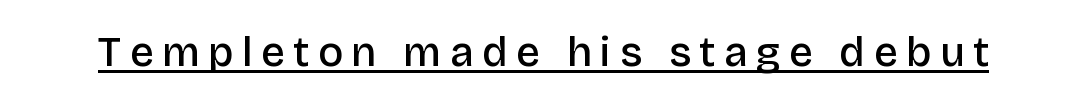
The rendering uses natural spacing where letterforms have individual widths. This sample uses a sans-serif face. These lines have a slow, spaced-out rhythm from letter to letter. The passage shown is semibold, sitting just below true bold.
